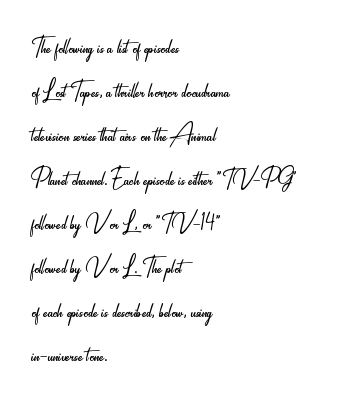
The image shows 31 px light, condensed sans-serif type; set left-aligned, normal line spacing (1.42x), normal letter spacing, not underlined; low stroke contrast and a small x-height.
